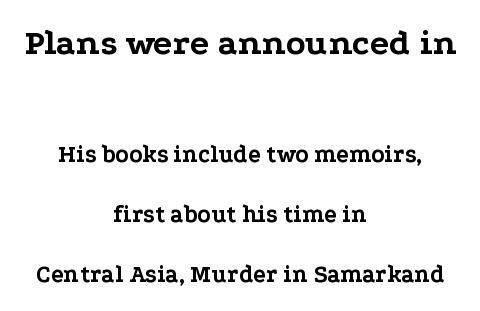
Q: Is the text bold? A: Yes.
Q: Is the text italic (slanted)? A: No, it is upright.
Q: Is the typeface a serif or a sans-serif typeface? A: Serif.
Q: Is the text underlined? A: No.
Q: How is the paragraph aligned? A: Centered.
Q: Is the spacing between letters normal or unusually wide? A: Normal.
Q: Is the spacing between lines tight, normal or loose? A: Loose.
Q: Which block of text is set in a larger size, the first (top) or the second (bottom)? A: The first (top) one.
Q: Width (condensed, normal, or wide)? A: Wide.
Q: Stroke contrast? A: Low.
Q: x-height? A: Medium.
Q: Monospaced? A: No.
